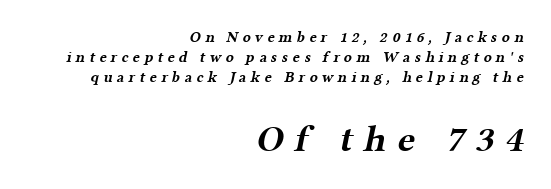
{"serif": "yes", "bold": "yes", "weight": "bold", "width": "wide", "stroke_contrast": "medium", "x_height": "medium", "monospaced": "no", "underline": "no", "align": "right", "line_spacing": "normal", "line_spacing_ratio": 1.32, "letter_spacing": "wide", "letter_spacing_em": 0.29, "larger_block": "second", "size_ratio": 2.47, "glyph_px": 37}
